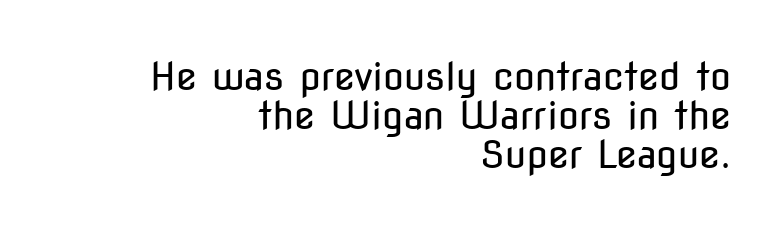
Q: Is the text bold? A: No.
Q: Is the text italic (slanted)? A: No, it is upright.
Q: Is the typeface a serif or a sans-serif typeface? A: Sans-serif.
Q: Is the text underlined? A: No.
Q: How is the paragraph aligned? A: Right-aligned.
Q: Is the spacing between letters normal or unusually wide? A: Normal.
Q: Is the spacing between lines tight, normal or loose? A: Tight.
Q: Width (condensed, normal, or wide)? A: Condensed.
Q: Stroke contrast? A: Low.
Q: x-height? A: Medium.
Q: Monospaced? A: No.
